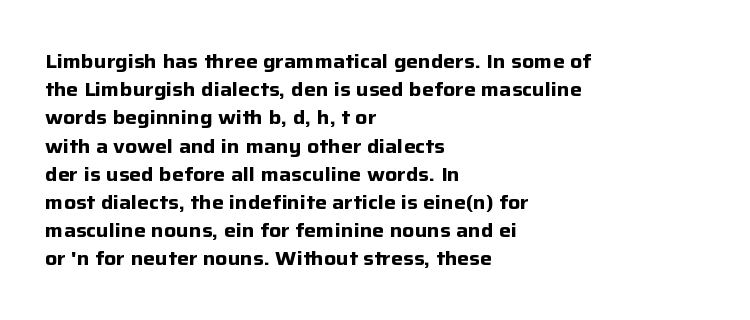
Upright lettering throughout. Each line starts at the same left margin while the right side varies. The passage shown has conventional tracking throughout. The glyphs have the mass of a bold cut. Summary of vertical rhythm: regular, with standard interline spacing. Words float on clear page, feet unadorned.
